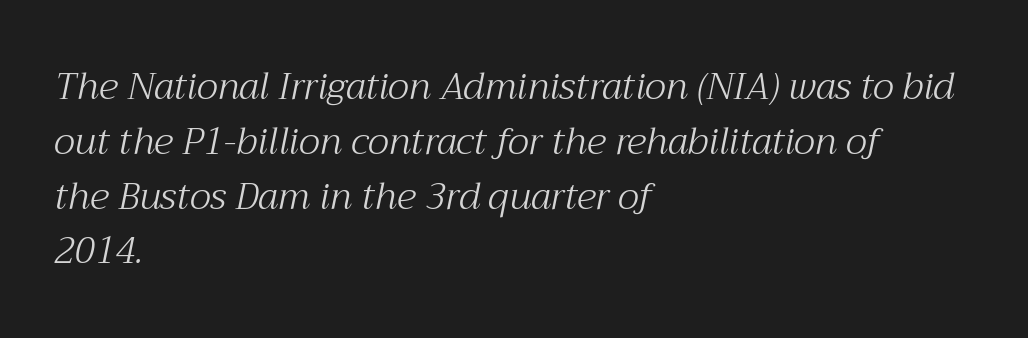
{"serif": "yes", "italic": "yes", "lean": "right", "slant_degrees": 12, "bold": "no", "weight": "light", "width": "normal", "stroke_contrast": "medium", "x_height": "medium", "monospaced": "no", "underline": "no", "align": "left", "line_spacing": "normal", "line_spacing_ratio": 1.48, "letter_spacing": "normal", "letter_spacing_em": 0.0, "glyph_px": 37}
